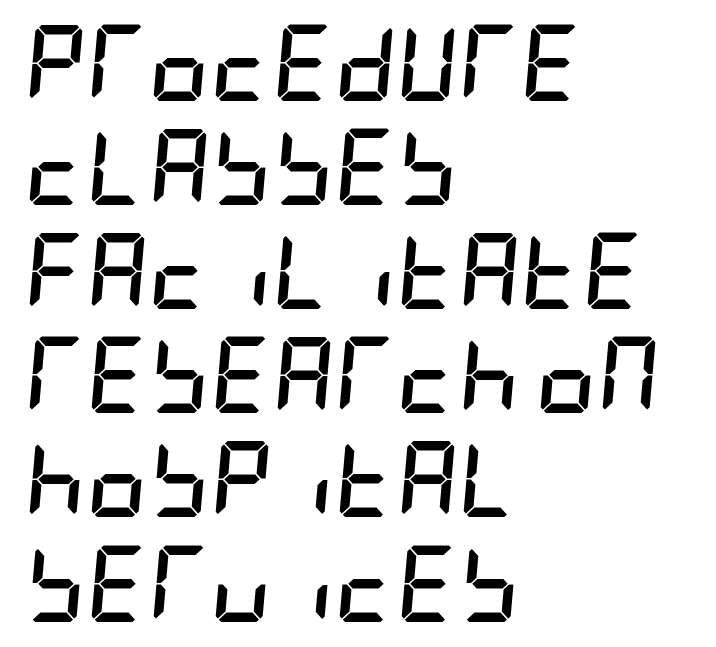
Q: Is the text bold? A: Yes.
Q: Is the text italic (slanted)? A: Yes, it leans right by about 5 degrees.
Q: Is the text underlined? A: No.
Q: How is the paragraph aligned? A: Left-aligned.
Q: Is the spacing between letters normal or unusually wide? A: Normal.
Q: Is the spacing between lines tight, normal or loose? A: Normal.
Q: Width (condensed, normal, or wide)? A: Condensed.
Q: Stroke contrast? A: Low.
Q: x-height? A: Large.
